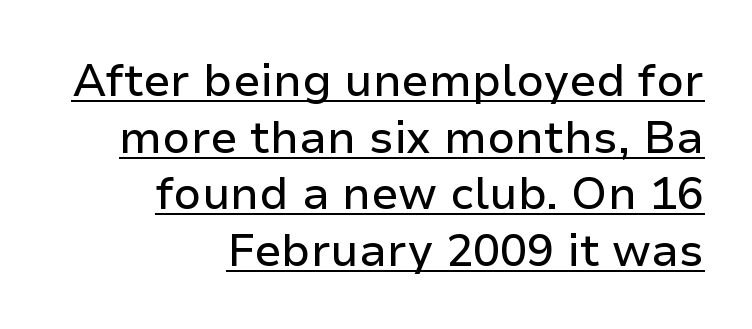
This sample uses a sans-serif face. Proportional: the letters do not fall into vertical columns. Quick note: not italic, upright. Is there an underline? Yes — a line sits under the letters. Does extra space separate the letters? No, they use regular spacing. The paragraph has a hard right edge and a soft left edge.
